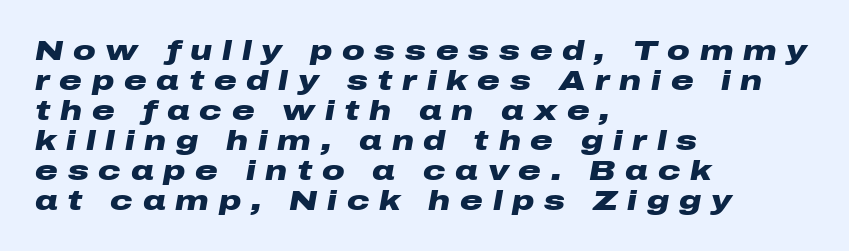
{"italic": "yes", "lean": "right", "slant_degrees": 10, "bold": "yes", "weight": "heavy", "width": "wide", "stroke_contrast": "low", "x_height": "medium", "monospaced": "no", "underline": "no", "align": "left", "line_spacing": "tight", "line_spacing_ratio": 1.07, "letter_spacing": "wide", "letter_spacing_em": 0.35, "glyph_px": 28}
